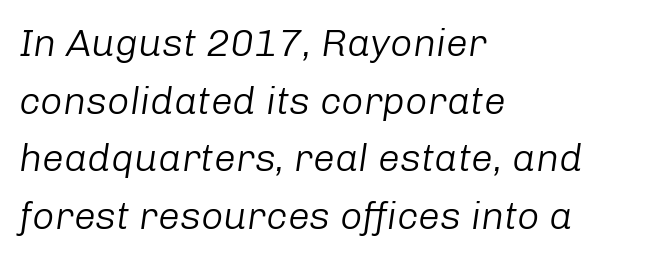
The image shows 39 px light type, italic (leaning right); set left-aligned, normal line spacing (1.48x), normal letter spacing, not underlined; low stroke contrast and a medium x-height.
